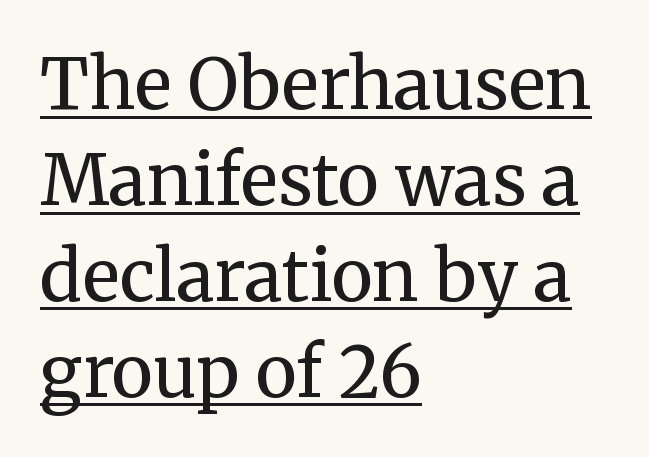
The image shows 70 px regular-weight serif type, upright; set left-aligned, normal line spacing (1.37x), normal letter spacing, underlined; medium stroke contrast and a medium x-height.
